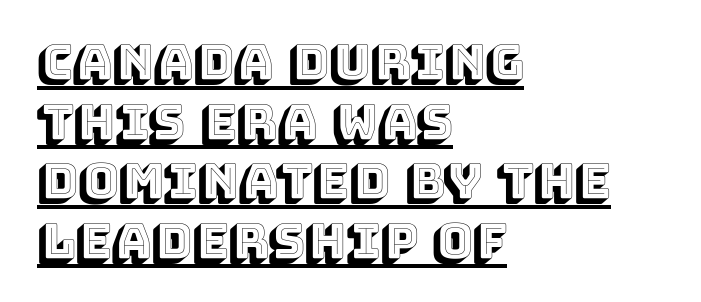
Q: Is the text italic (slanted)? A: No, it is upright.
Q: Is the text underlined? A: Yes.
Q: How is the paragraph aligned? A: Left-aligned.
Q: Is the spacing between letters normal or unusually wide? A: Normal.
Q: Width (condensed, normal, or wide)? A: Normal.
Q: x-height? A: Large.
Q: Monospaced? A: No.
